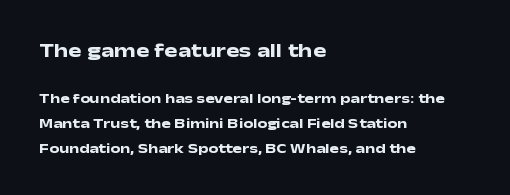
The image shows 20 px bold type, upright; set left-aligned, line spacing 1.77x, normal letter spacing, not underlined; the first (top) block is 1.43x larger.
